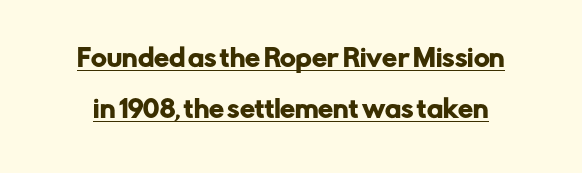
The image shows 24 px text type, upright; set loose line spacing (2.12x), normal letter spacing, underlined.
